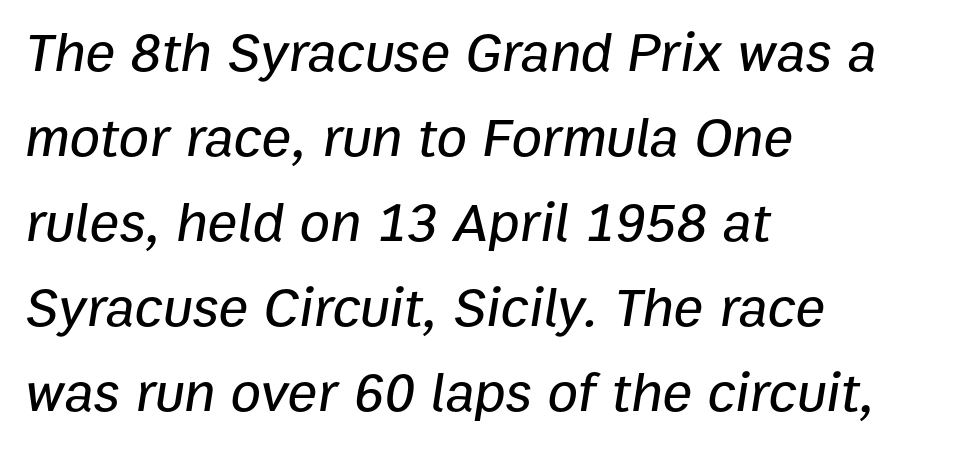
The image shows 56 px text type, italic (leaning right); set left-aligned, normal line spacing (1.52x), normal letter spacing, not underlined; low stroke contrast and a medium x-height.
